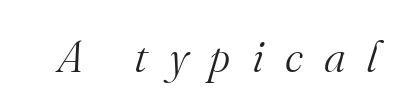
Clear beneath every line of the passage. A typesetter would label this face a serif. The face used here is rendered with a markedly widened letterfit. The face used here is proportionally spaced, like ordinary book or web type.
